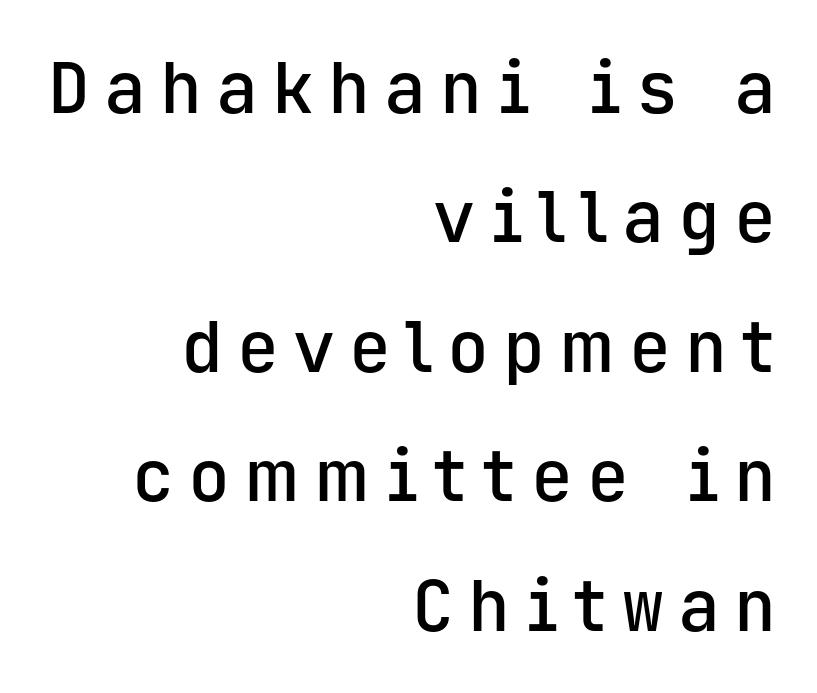
{"serif": "no", "italic": "no", "bold": "semi", "weight": "semibold", "width": "normal", "stroke_contrast": "low", "x_height": "medium", "monospaced": "yes", "underline": "no", "align": "right", "line_spacing_ratio": 1.85, "letter_spacing": "wide", "letter_spacing_em": 0.2, "glyph_px": 70}
